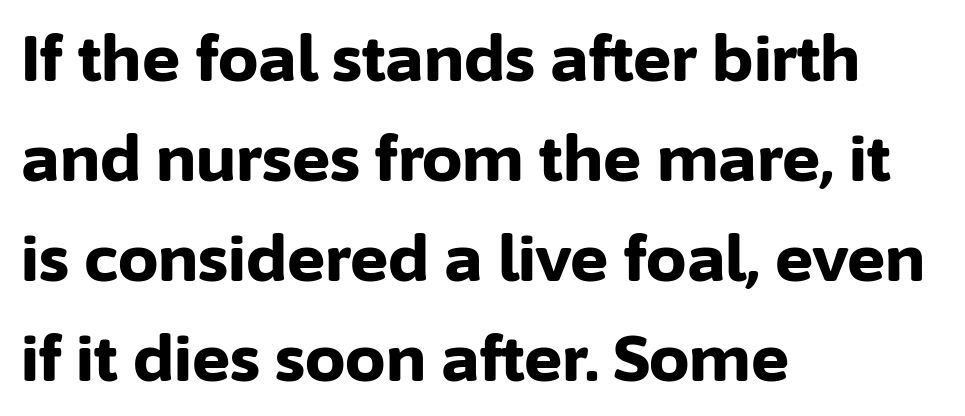
The image shows 64 px bold sans-serif type, upright; set left-aligned, normal line spacing (1.56x), normal letter spacing, not underlined; low stroke contrast and a medium x-height.
